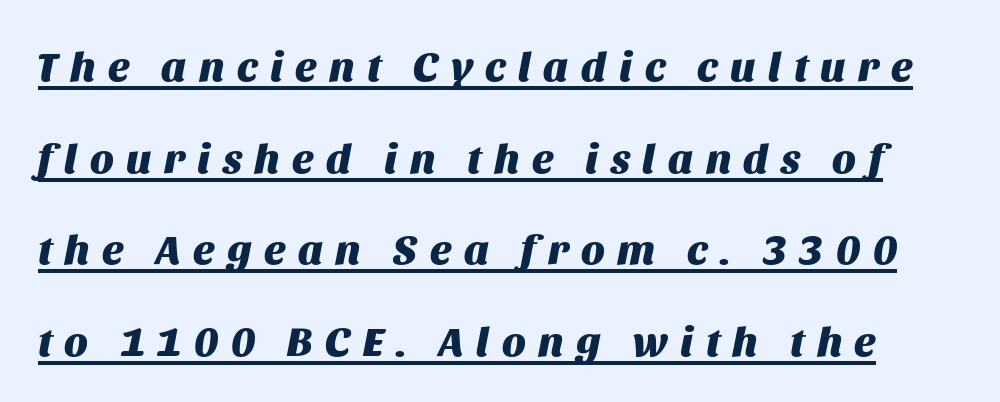
The image shows 42 px heavy type, italic (leaning right); set loose line spacing (2.18x), unusually wide letter spacing (+0.3 em), underlined; medium stroke contrast and a large x-height.
